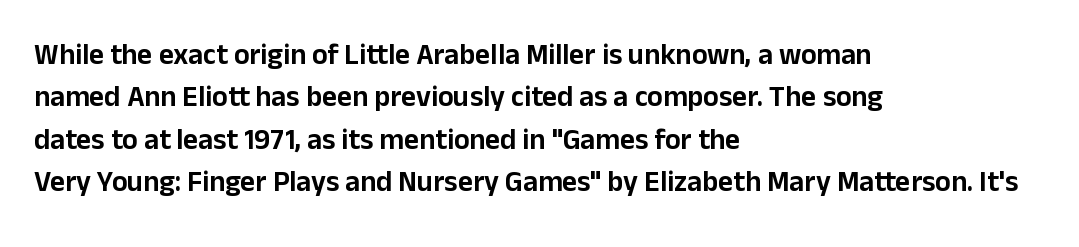
The image shows 29 px sans-serif type, upright; set left-aligned, normal line spacing (1.46x), normal letter spacing, not underlined; low stroke contrast and a medium x-height.
